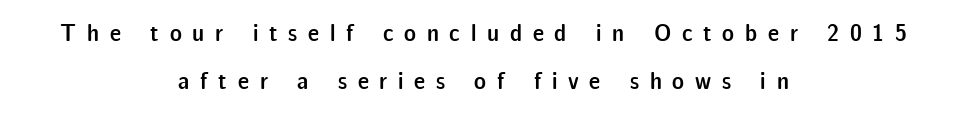
The string is rendered with underlining switched off. Here the glyphs are tracked loosely, breaking word shapes into spaced letters. Which margin do the lines hug? Neither — every line sits in the middle. Does the leading feel generous? Absolutely, it's lavish. Italic: no, the glyphs are upright roman. The characters look somewhat weighty, a semibold short of true bold.
